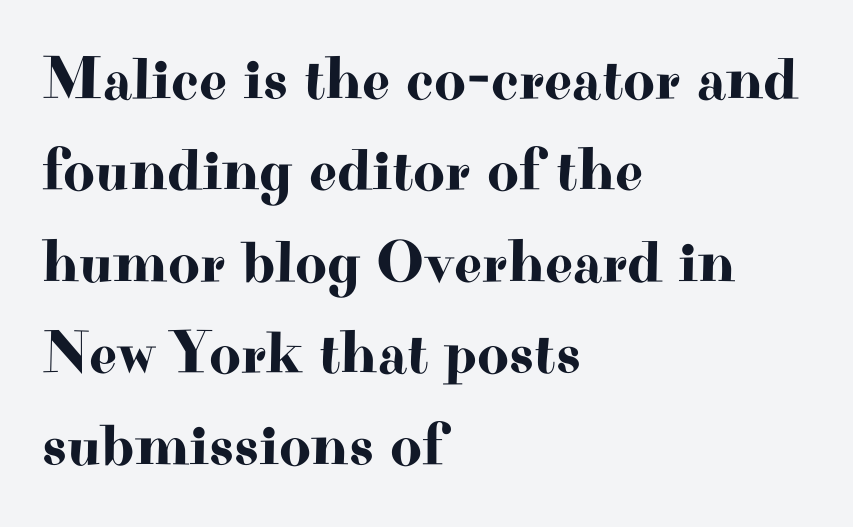
Normally led — the rows are evenly, conventionally spaced. Here the designer chose a conventional face with non-uniform glyph widths. Typeset ragged right — the left edge is the straight one. The letters stand straight up with perfectly vertical stems. The baseline area is clear. To sum up the face: it has serifs.
